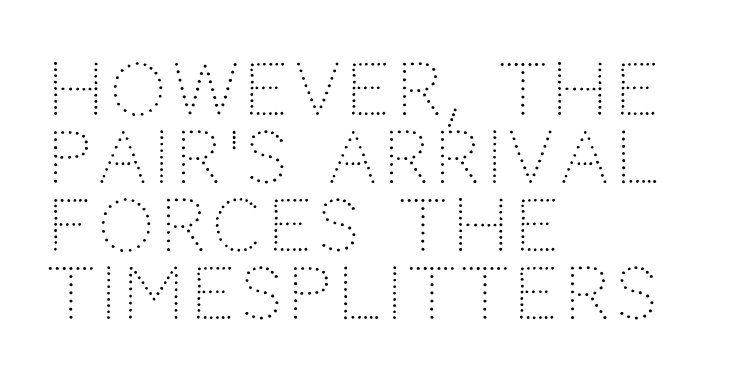
Q: Is the text bold? A: No.
Q: Is the text italic (slanted)? A: No, it is upright.
Q: Is the typeface a serif or a sans-serif typeface? A: Sans-serif.
Q: Is the text underlined? A: No.
Q: How is the paragraph aligned? A: Left-aligned.
Q: Is the spacing between lines tight, normal or loose? A: Tight.
Q: Width (condensed, normal, or wide)? A: Normal.
Q: Stroke contrast? A: Low.
Q: x-height? A: Large.
Q: Monospaced? A: No.
